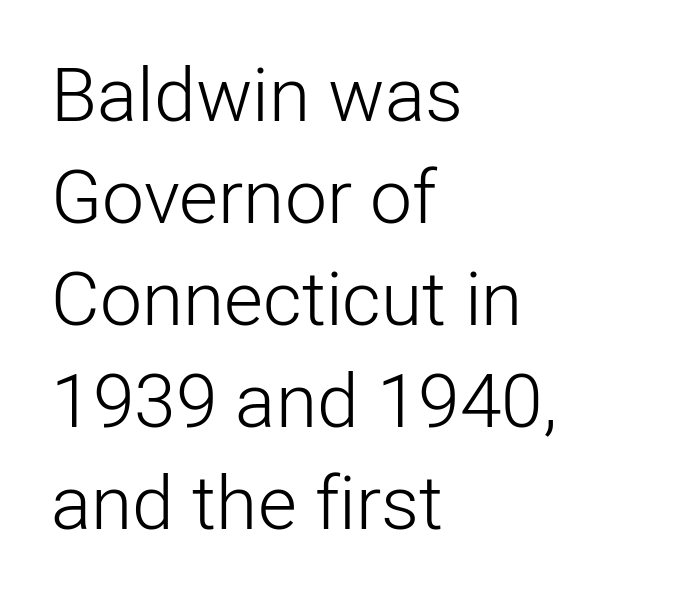
{"serif": "no", "italic": "no", "bold": "no", "weight": "light", "width": "normal", "stroke_contrast": "low", "x_height": "medium", "monospaced": "no", "underline": "no", "align": "left", "line_spacing": "normal", "line_spacing_ratio": 1.36, "letter_spacing": "normal", "letter_spacing_em": 0.0, "glyph_px": 75}
